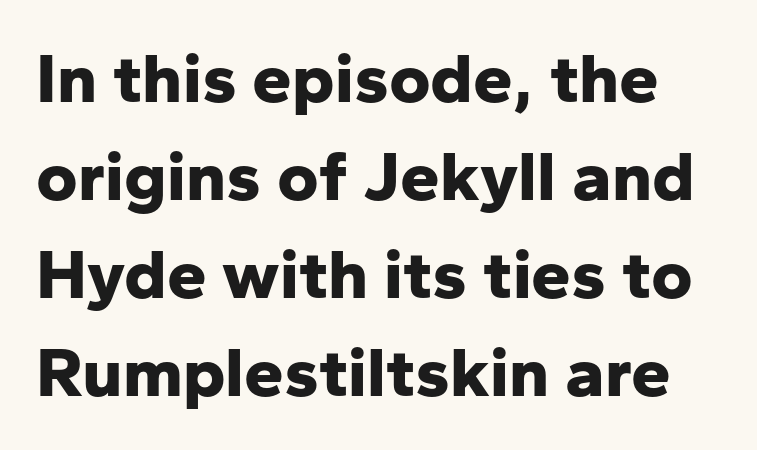
A typesetter would label this face a sans. You'd pick this weight for a headline — it's a proper bold. A typesetter would call this proportional, since set widths differ per character. The specimen reads as upright at a glance.
